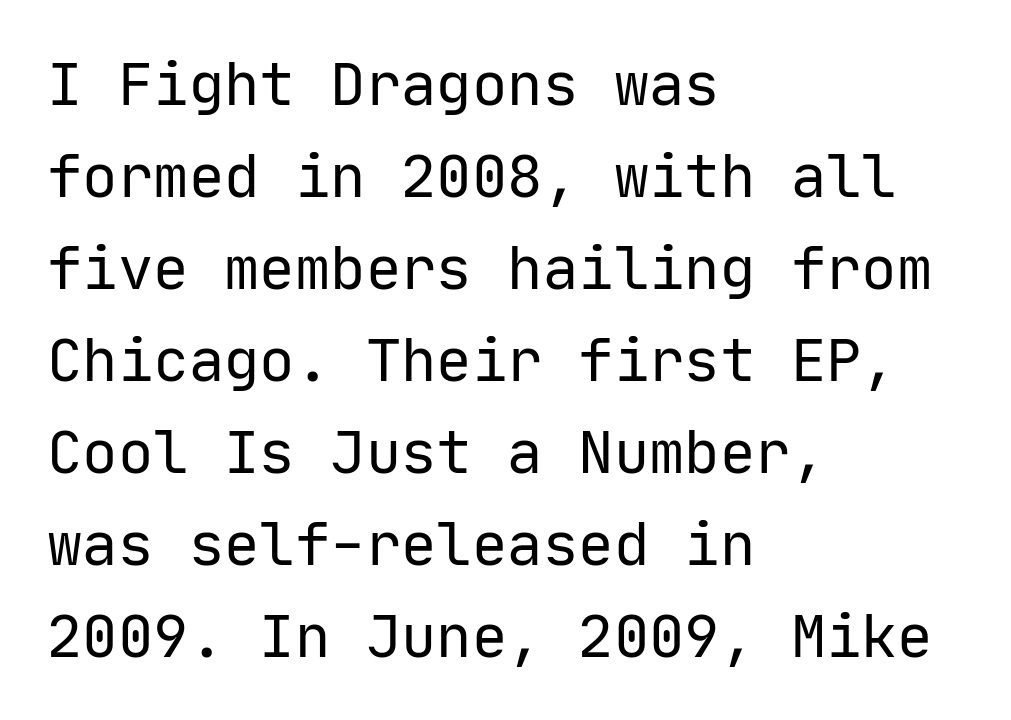
Q: Is the text bold? A: No.
Q: Is the text italic (slanted)? A: No, it is upright.
Q: Is the typeface a serif or a sans-serif typeface? A: Sans-serif.
Q: Is the text underlined? A: No.
Q: How is the paragraph aligned? A: Left-aligned.
Q: Is the spacing between letters normal or unusually wide? A: Normal.
Q: Is the spacing between lines tight, normal or loose? A: Normal.
Q: Width (condensed, normal, or wide)? A: Normal.
Q: Stroke contrast? A: Low.
Q: x-height? A: Medium.
Q: Monospaced? A: Yes.
